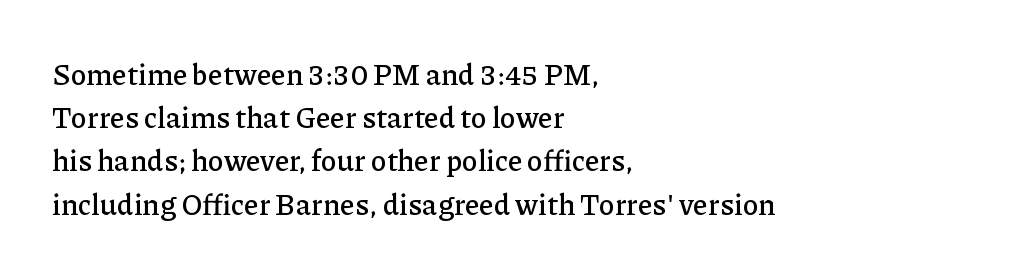
The lettering holds an erect, upright posture throughout. The type is set solid horizontally, with unmodified tracking. Rows of type keep a routine distance in the vertical direction. Words float on clear page, feet unadorned.
